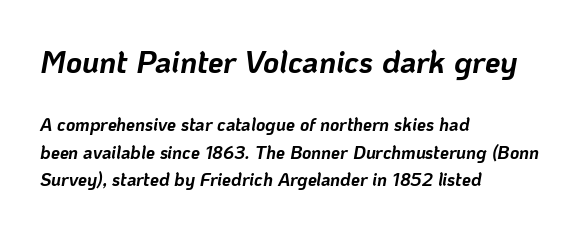
Q: Is the text bold? A: Yes.
Q: Is the text italic (slanted)? A: Yes, it leans right by about 10 degrees.
Q: Is the text underlined? A: No.
Q: How is the paragraph aligned? A: Left-aligned.
Q: Is the spacing between letters normal or unusually wide? A: Normal.
Q: Is the spacing between lines tight, normal or loose? A: Normal.
Q: Which block of text is set in a larger size, the first (top) or the second (bottom)? A: The first (top) one.
Q: Width (condensed, normal, or wide)? A: Normal.
Q: Stroke contrast? A: Low.
Q: x-height? A: Medium.
Q: Monospaced? A: No.
